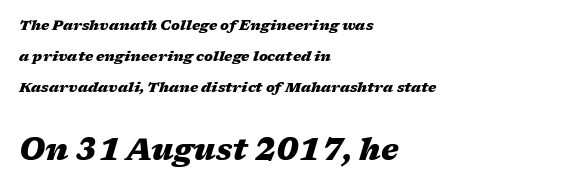
Q: Is the text bold? A: Yes.
Q: Is the text italic (slanted)? A: Yes, it leans right by about 17 degrees.
Q: Is the text underlined? A: No.
Q: How is the paragraph aligned? A: Left-aligned.
Q: Is the spacing between letters normal or unusually wide? A: Normal.
Q: Is the spacing between lines tight, normal or loose? A: Loose.
Q: Which block of text is set in a larger size, the first (top) or the second (bottom)? A: The second (bottom) one.
Q: Width (condensed, normal, or wide)? A: Wide.
Q: Stroke contrast? A: Medium.
Q: x-height? A: Medium.
Q: Monospaced? A: No.
